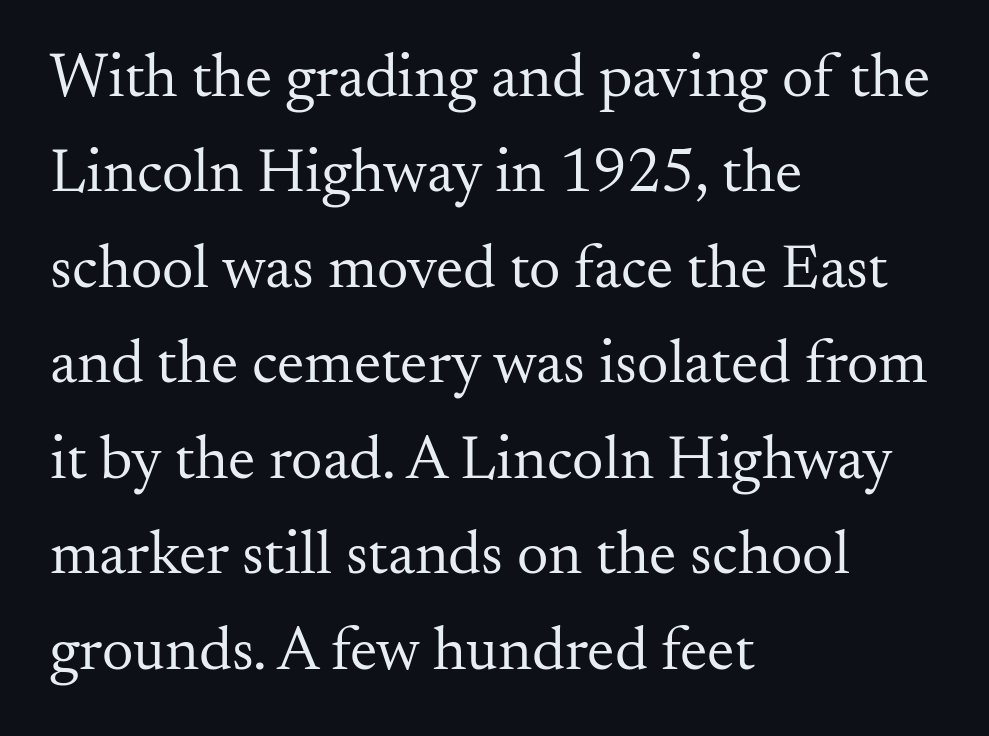
The image shows 62 px regular-weight serif type, upright; set left-aligned, normal line spacing (1.54x), normal letter spacing, not underlined; medium stroke contrast and a small x-height.
